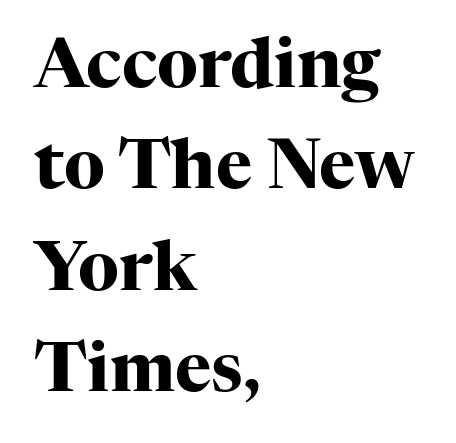
Observe the serifs anchoring each vertical stroke in this sample. Words appear dense and cohesive because spacing is normal. The zone under the glyphs is completely vacant. Think of a printed novel: that variable character pitch is what you see here.
